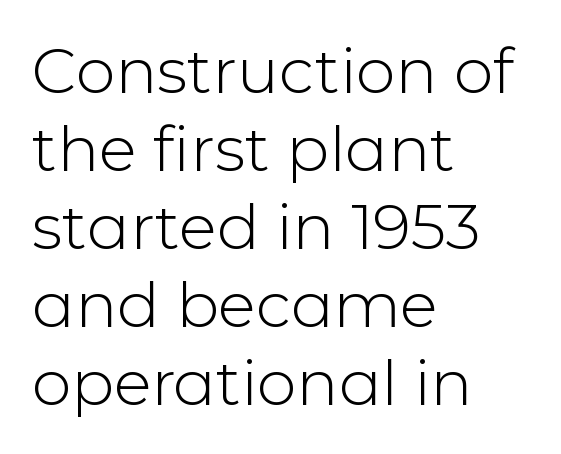
Check the space under the baseline: it is left empty. A typesetter would call this proportional, since set widths differ per character. The compositor pushed each line to the left boundary. The specimen reads as upright at a glance.
